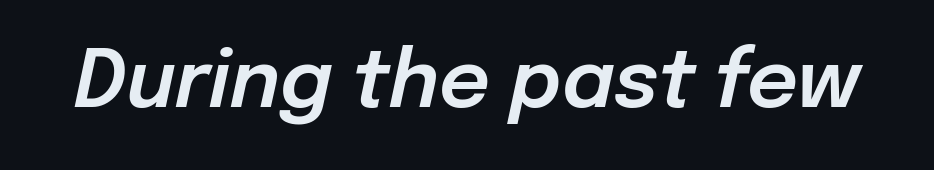
The image shows 79 px text type, italic (leaning right); set normal letter spacing, not underlined; low stroke contrast and a medium x-height.
